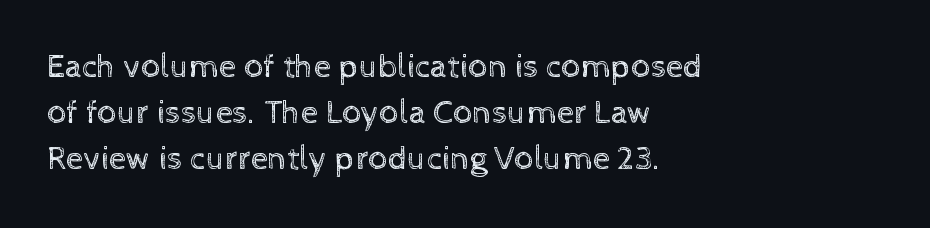
Q: Is the text bold? A: No.
Q: Is the text italic (slanted)? A: No, it is upright.
Q: Is the text underlined? A: No.
Q: How is the paragraph aligned? A: Left-aligned.
Q: Is the spacing between letters normal or unusually wide? A: Normal.
Q: Is the spacing between lines tight, normal or loose? A: Normal.
Q: Width (condensed, normal, or wide)? A: Normal.
Q: x-height? A: Medium.
Q: Monospaced? A: No.
